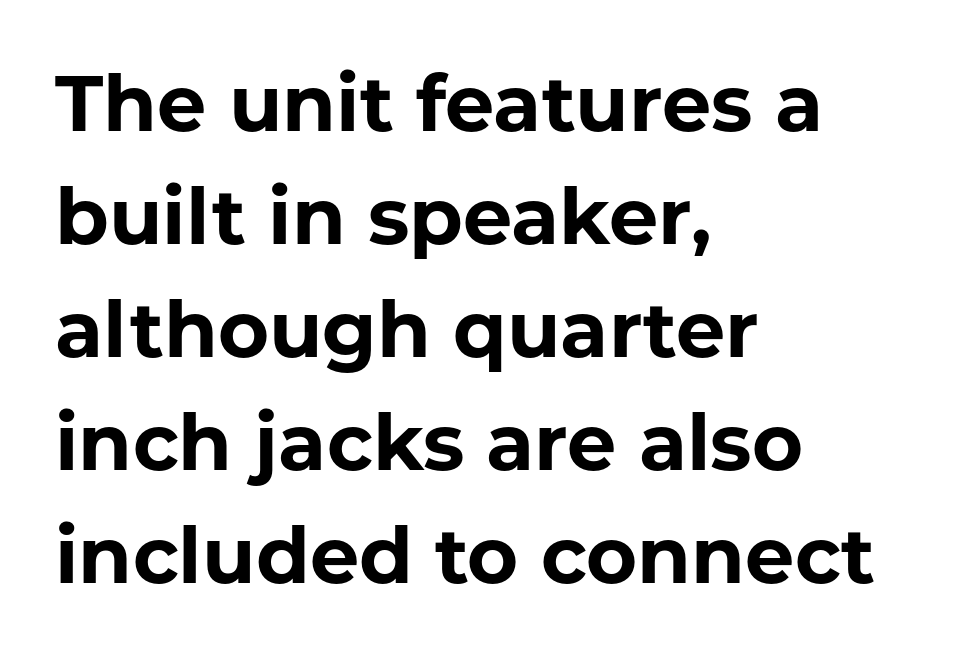
Q: Is the text bold? A: Yes.
Q: Is the text italic (slanted)? A: No, it is upright.
Q: Is the typeface a serif or a sans-serif typeface? A: Sans-serif.
Q: Is the text underlined? A: No.
Q: How is the paragraph aligned? A: Left-aligned.
Q: Is the spacing between letters normal or unusually wide? A: Normal.
Q: Is the spacing between lines tight, normal or loose? A: Normal.
Q: Width (condensed, normal, or wide)? A: Normal.
Q: Stroke contrast? A: Low.
Q: x-height? A: Medium.
Q: Monospaced? A: No.
